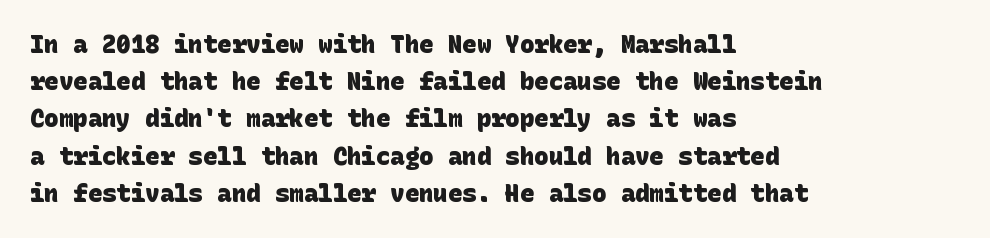
The paragraph shown leans on its left margin. Compared with an ordinary text face, these strokes are far heavier — a full bold. The letterforms sit shoulder to shoulder at normal distance. Unmarked baselines from the first word to the last. This sample keeps an unexceptional amount of space between lines.
